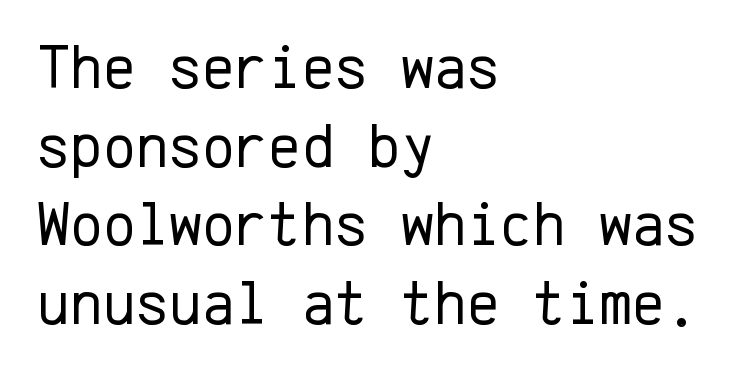
{"serif": "no", "italic": "no", "bold": "no", "weight": "regular", "width": "normal", "stroke_contrast": "low", "x_height": "medium", "monospaced": "yes", "underline": "no", "align": "left", "line_spacing": "normal", "line_spacing_ratio": 1.25, "letter_spacing": "normal", "letter_spacing_em": 0.0, "glyph_px": 63}
